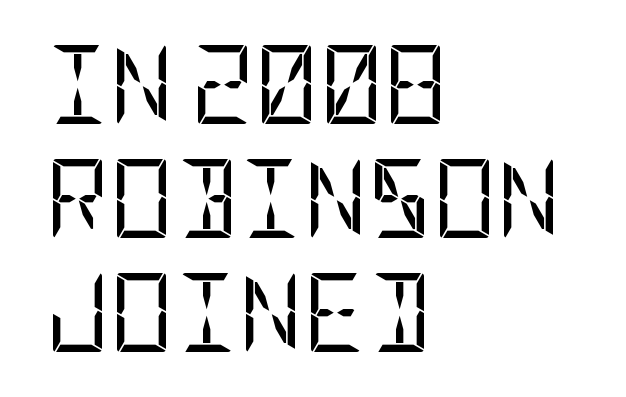
Q: Is the text bold? A: No.
Q: Is the text italic (slanted)? A: No, it is upright.
Q: Is the typeface a serif or a sans-serif typeface? A: Sans-serif.
Q: Is the text underlined? A: No.
Q: How is the paragraph aligned? A: Left-aligned.
Q: Is the spacing between letters normal or unusually wide? A: Normal.
Q: Is the spacing between lines tight, normal or loose? A: Normal.
Q: Width (condensed, normal, or wide)? A: Condensed.
Q: Stroke contrast? A: Low.
Q: x-height? A: Large.
